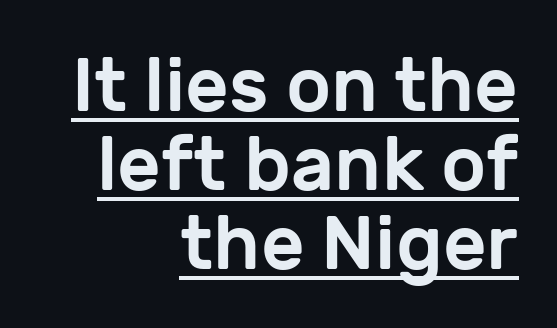
The image shows 76 px sans-serif type, upright; set right-aligned, tight line spacing (1.04x), normal letter spacing, underlined; low stroke contrast and a medium x-height.
